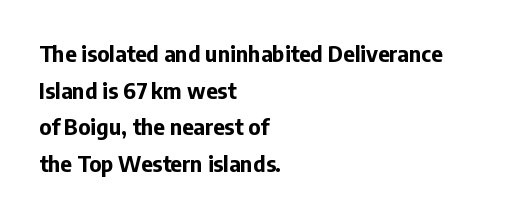
{"italic": "no", "bold": "yes", "underline": "no", "align": "left", "line_spacing": "normal", "line_spacing_ratio": 1.66, "letter_spacing": "normal", "letter_spacing_em": 0.0, "glyph_px": 22}
